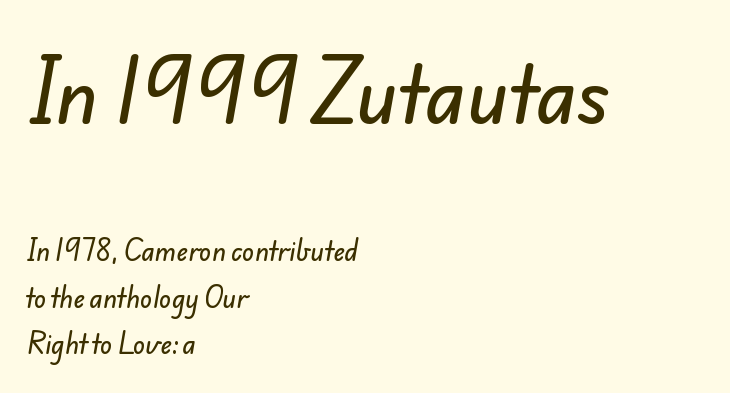
{"serif": "no", "width": "normal", "stroke_contrast": "low", "x_height": "small", "monospaced": "no", "underline": "no", "align": "left", "line_spacing_ratio": 1.86, "letter_spacing": "normal", "letter_spacing_em": 0.0, "larger_block": "first", "size_ratio": 3.04, "glyph_px": 76}
